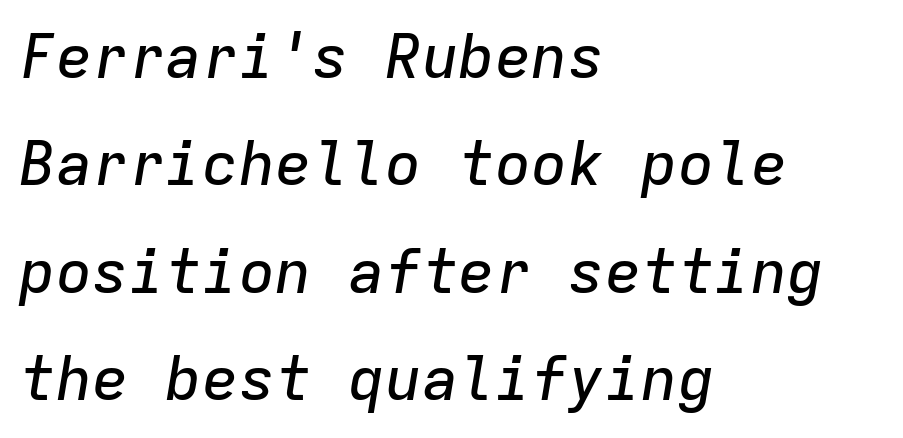
{"italic": "yes", "lean": "right", "slant_degrees": 9, "width": "normal", "stroke_contrast": "low", "x_height": "medium", "monospaced": "yes", "underline": "no", "align": "left", "line_spacing_ratio": 1.76, "letter_spacing": "normal", "letter_spacing_em": 0.0, "glyph_px": 61}
